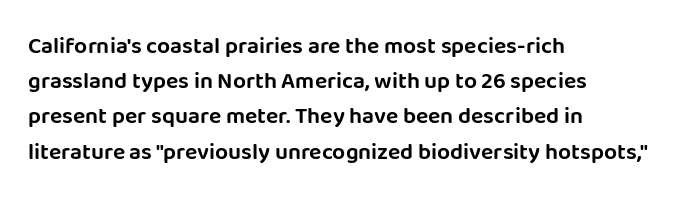
{"italic": "no", "underline": "no", "align": "left", "line_spacing": "normal", "line_spacing_ratio": 1.53, "letter_spacing": "normal", "letter_spacing_em": 0.0, "glyph_px": 23}
